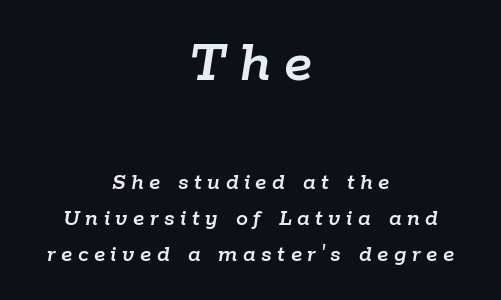
The image shows 60 px text type, italic (leaning right); set centered, normal line spacing (1.51x), unusually wide letter spacing (+0.23 em), not underlined; the first (top) block is 2.5x larger; low stroke contrast and a medium x-height.
